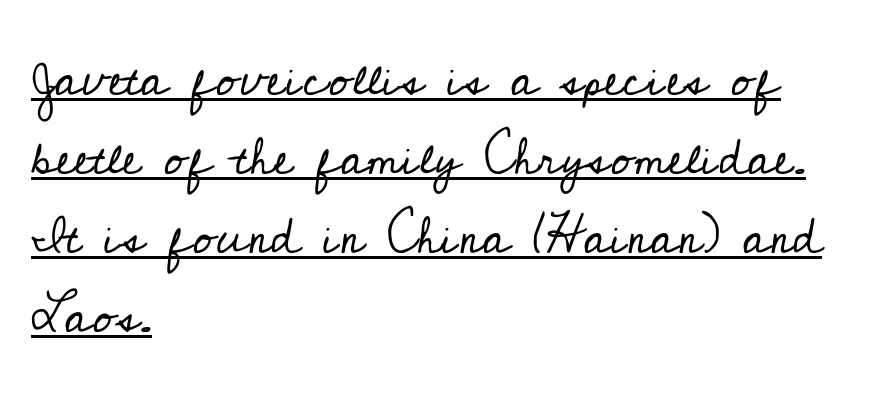
{"serif": "yes", "bold": "no", "weight": "regular", "width": "normal", "stroke_contrast": "low", "x_height": "small", "monospaced": "no", "underline": "yes", "align": "left", "line_spacing": "normal", "line_spacing_ratio": 1.55, "letter_spacing": "normal", "letter_spacing_em": 0.0, "glyph_px": 51}
